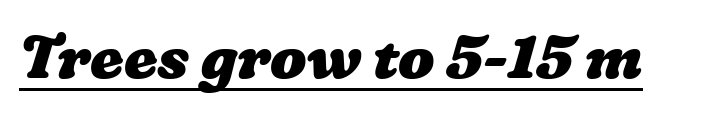
Q: Is the text bold? A: Yes.
Q: Is the text underlined? A: Yes.
Q: Is the spacing between letters normal or unusually wide? A: Normal.
Q: Width (condensed, normal, or wide)? A: Wide.
Q: Stroke contrast? A: Low.
Q: x-height? A: Medium.
Q: Monospaced? A: No.
